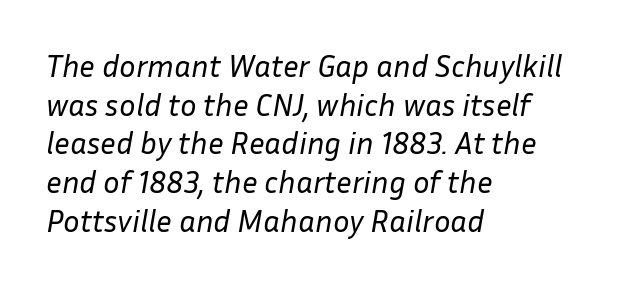
Q: Is the text bold? A: No.
Q: Is the text italic (slanted)? A: Yes, it leans right by about 10 degrees.
Q: Is the text underlined? A: No.
Q: How is the paragraph aligned? A: Left-aligned.
Q: Is the spacing between letters normal or unusually wide? A: Normal.
Q: Is the spacing between lines tight, normal or loose? A: Normal.
Q: Width (condensed, normal, or wide)? A: Normal.
Q: Stroke contrast? A: Low.
Q: x-height? A: Medium.
Q: Monospaced? A: No.
